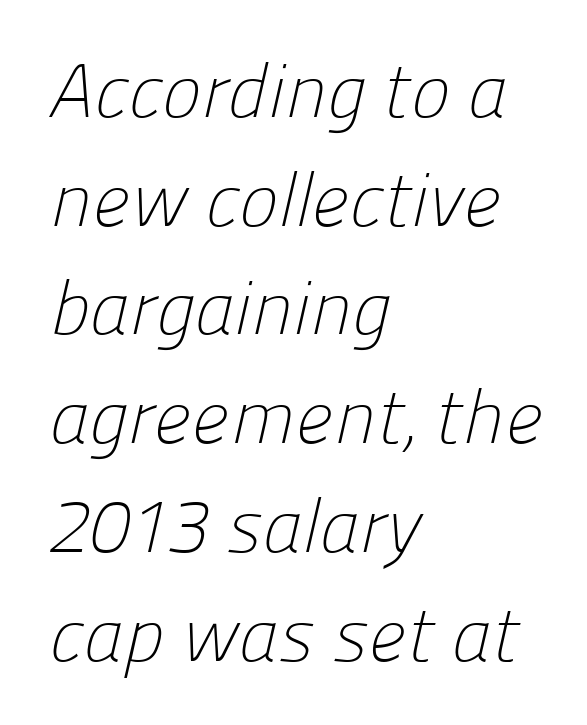
Students, observe: this is what conventionally led text looks like. A typesetter would call this proportional, since set widths differ per character. The tracking reads as untouched default to a designer's eye. Every row of glyphs begins at an identical x-position on the left. Think standard paragraph weight, or any step lighter than that.
